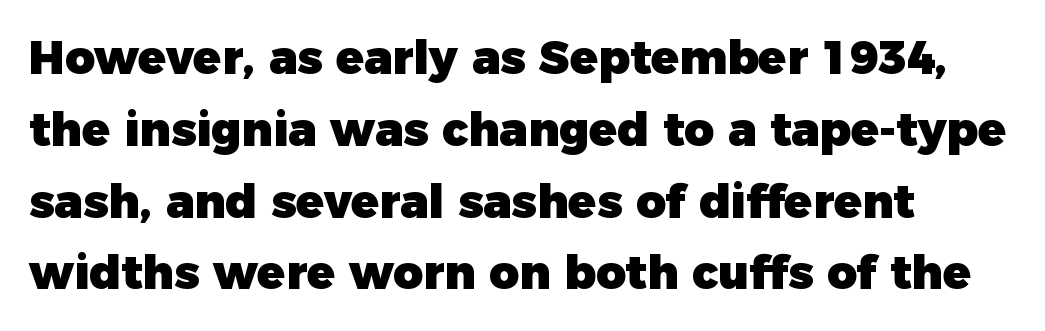
{"serif": "no", "italic": "no", "bold": "yes", "weight": "heavy", "width": "normal", "stroke_contrast": "low", "x_height": "medium", "monospaced": "no", "underline": "no", "align": "left", "line_spacing": "normal", "line_spacing_ratio": 1.56, "letter_spacing": "normal", "letter_spacing_em": 0.0, "glyph_px": 46}
